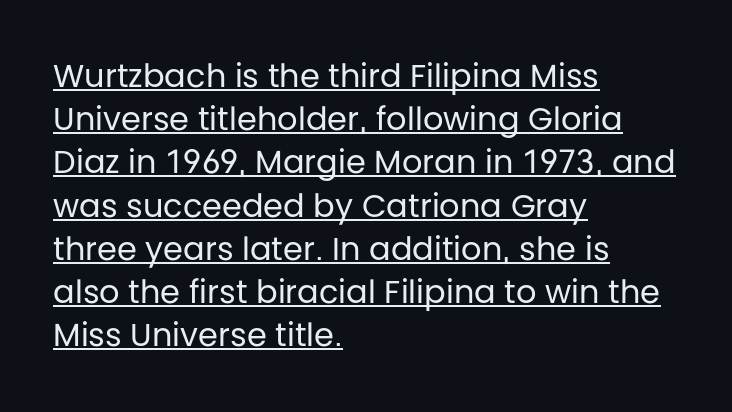
Q: Is the text bold? A: No.
Q: Is the text italic (slanted)? A: No, it is upright.
Q: Is the typeface a serif or a sans-serif typeface? A: Sans-serif.
Q: Is the text underlined? A: Yes.
Q: How is the paragraph aligned? A: Left-aligned.
Q: Is the spacing between letters normal or unusually wide? A: Normal.
Q: Is the spacing between lines tight, normal or loose? A: Normal.
Q: Width (condensed, normal, or wide)? A: Normal.
Q: Stroke contrast? A: Low.
Q: x-height? A: Large.
Q: Monospaced? A: No.
